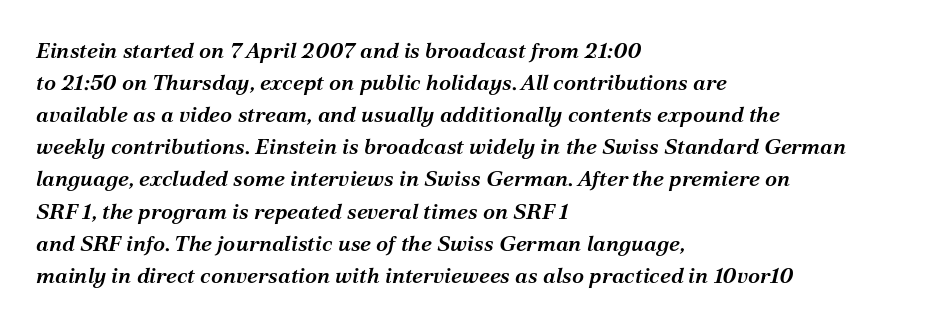
Q: Is the text bold? A: Semi-bold.
Q: Is the text italic (slanted)? A: Yes, it leans right by about 12 degrees.
Q: Is the text underlined? A: No.
Q: How is the paragraph aligned? A: Left-aligned.
Q: Is the spacing between letters normal or unusually wide? A: Normal.
Q: Is the spacing between lines tight, normal or loose? A: Normal.
